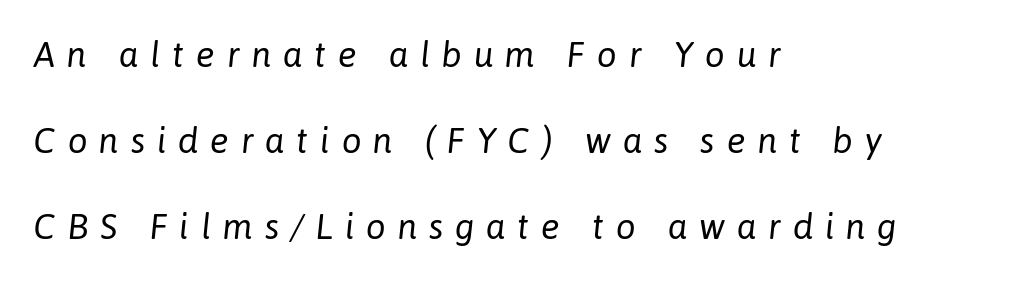
Letters have the restrained weight of plain body copy at most. Do the characters align in a grid? No, the font is proportional. The axis of the letterforms is tilted away from vertical. A typesetter would call this leading open, well beyond the default.
